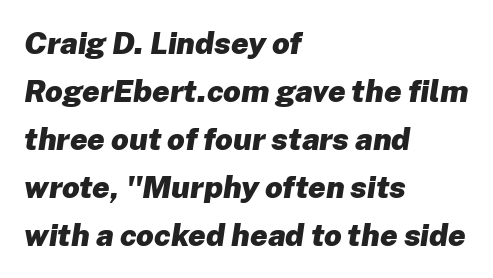
The image shows 31 px heavy type, italic (leaning right); set left-aligned, normal line spacing (1.55x), normal letter spacing, not underlined; low stroke contrast and a medium x-height.
